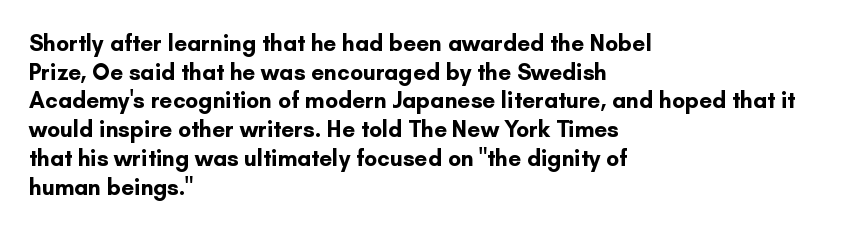
The image shows 23 px bold type, upright; set left-aligned, normal line spacing (1.25x), normal letter spacing, not underlined.
